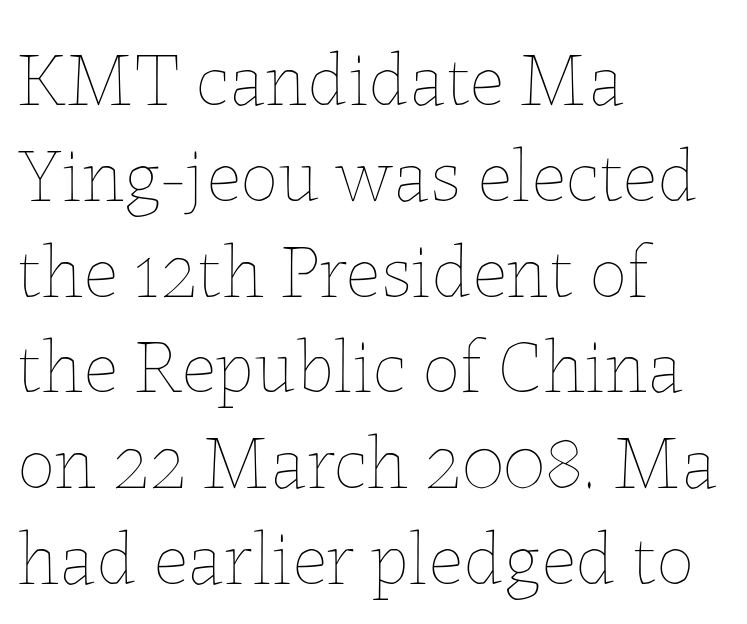
Q: Is the text bold? A: No.
Q: Is the text italic (slanted)? A: No, it is upright.
Q: Is the text underlined? A: No.
Q: How is the paragraph aligned? A: Left-aligned.
Q: Is the spacing between letters normal or unusually wide? A: Normal.
Q: Is the spacing between lines tight, normal or loose? A: Normal.
Q: Width (condensed, normal, or wide)? A: Normal.
Q: Stroke contrast? A: Low.
Q: x-height? A: Medium.
Q: Monospaced? A: No.
